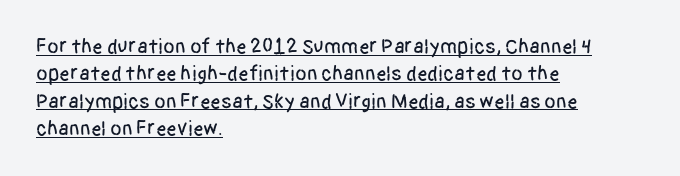
{"italic": "no", "underline": "yes", "align": "left", "line_spacing": "normal", "line_spacing_ratio": 1.3, "letter_spacing": "normal", "letter_spacing_em": 0.0, "glyph_px": 21}
